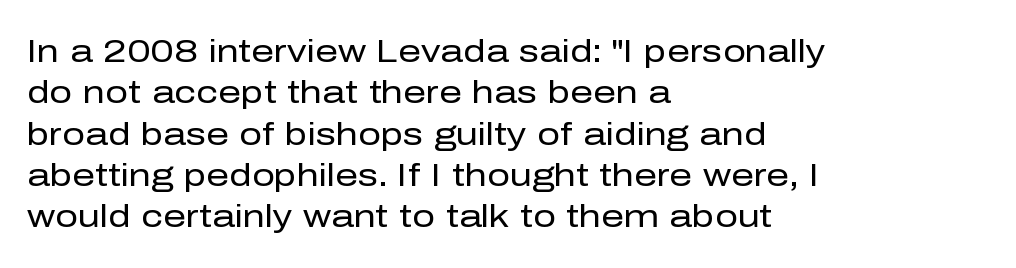
{"serif": "no", "italic": "no", "bold": "no", "weight": "regular", "width": "normal", "stroke_contrast": "low", "x_height": "medium", "monospaced": "no", "underline": "no", "align": "left", "line_spacing": "normal", "line_spacing_ratio": 1.29, "letter_spacing": "normal", "letter_spacing_em": 0.0, "glyph_px": 32}
